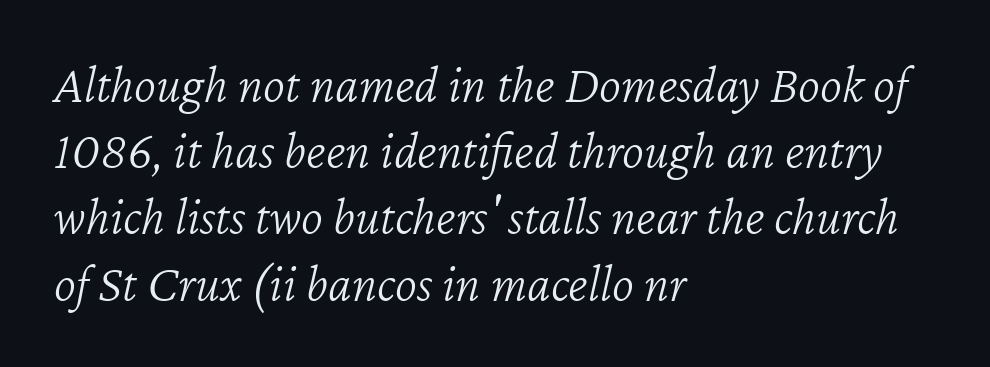
Q: Is the text bold? A: No.
Q: Is the text italic (slanted)? A: Yes, it leans right by about 12 degrees.
Q: Is the text underlined? A: No.
Q: How is the paragraph aligned? A: Left-aligned.
Q: Is the spacing between letters normal or unusually wide? A: Normal.
Q: Is the spacing between lines tight, normal or loose? A: Normal.
Q: Width (condensed, normal, or wide)? A: Normal.
Q: Stroke contrast? A: Low.
Q: x-height? A: Medium.
Q: Monospaced? A: No.
